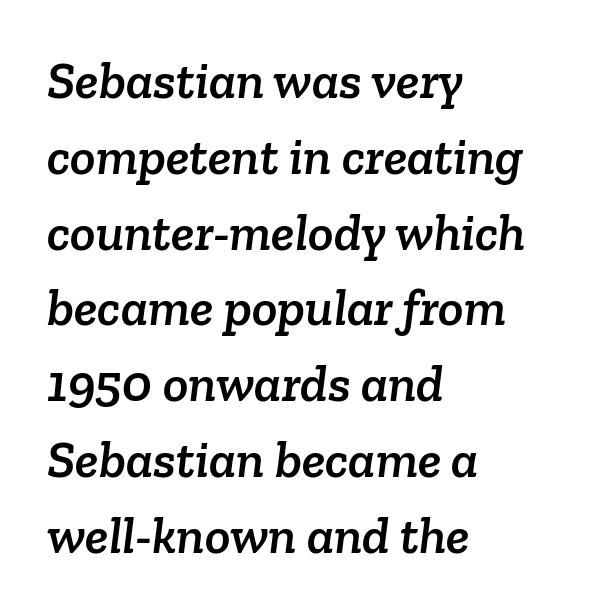
The image shows 53 px serif type; set left-aligned, normal line spacing (1.43x), normal letter spacing, not underlined; low stroke contrast and a medium x-height.
